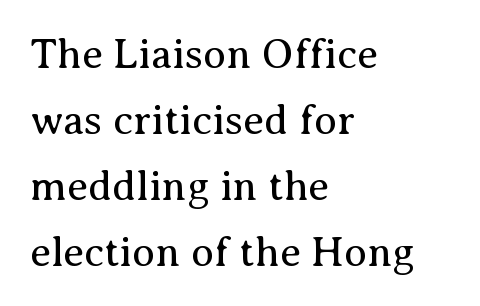
The image shows 42 px regular-weight serif type, upright; set left-aligned, normal line spacing (1.57x), normal letter spacing, not underlined; medium stroke contrast and a medium x-height.
